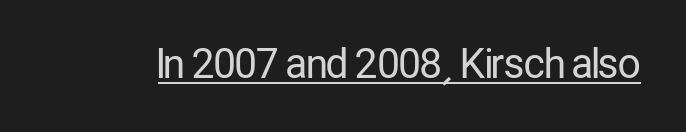
Honestly, the letter spacing is just normal — you wouldn't notice it. Somebody hit Ctrl+U on this one — the words are underlined. Character widths vary here, with narrow letters taking less room than wide ones. Weight: regular or lighter.
